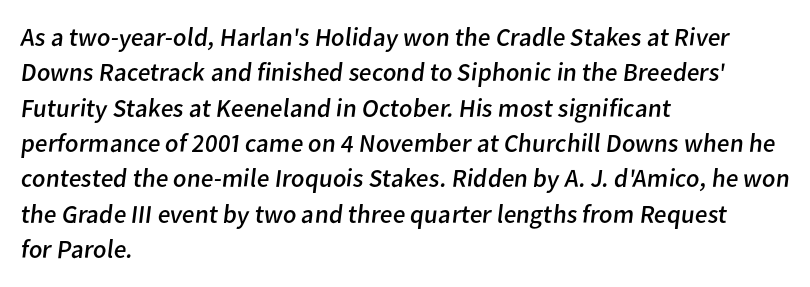
Honestly, there is no underline to notice here at all. Students, observe: this is what conventionally led text looks like. No extra tracking has been applied to these lines. Stems here are at most as thick as an everyday book face. One-word summary of the alignment: left.
